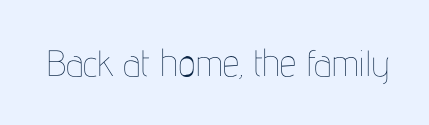
The face used here is proportionally spaced, like ordinary book or web type. Unlike italic type, these characters show no tilt at all. These lines keep a tight, regular rhythm from letter to letter. Only glyphs here, with clear space below each row.
